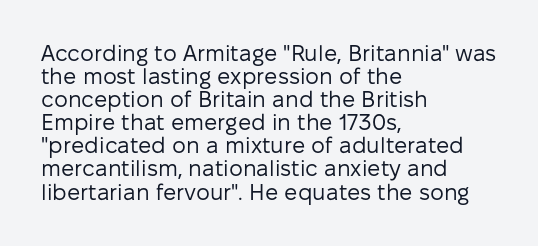
{"italic": "no", "bold": "no", "underline": "no", "align": "left", "line_spacing": "tight", "line_spacing_ratio": 1.05, "letter_spacing": "normal", "letter_spacing_em": 0.0, "glyph_px": 22}
